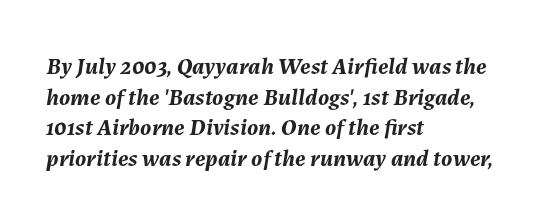
The compositor pushed each line to the left boundary. Each word holds together tightly as a unit, with standard inter-letter gaps. The glyphs have the mass of a bold cut. The whole block is typeset with a tilt. A normal amount of white space separates one row of letters from the next. Lines of text with bare space underneath.
